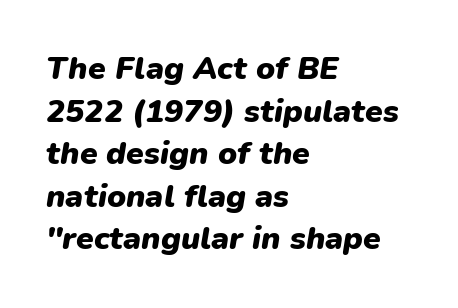
Q: Is the text bold? A: Yes.
Q: Is the text italic (slanted)? A: Yes, it leans right by about 9 degrees.
Q: Is the text underlined? A: No.
Q: How is the paragraph aligned? A: Left-aligned.
Q: Is the spacing between letters normal or unusually wide? A: Normal.
Q: Is the spacing between lines tight, normal or loose? A: Normal.
Q: Width (condensed, normal, or wide)? A: Normal.
Q: Stroke contrast? A: Low.
Q: x-height? A: Medium.
Q: Monospaced? A: No.
